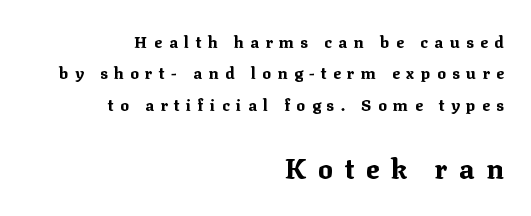
{"serif": "yes", "italic": "no", "bold": "yes", "weight": "bold", "width": "normal", "stroke_contrast": "medium", "x_height": "medium", "monospaced": "no", "underline": "no", "align": "right", "line_spacing": "loose", "line_spacing_ratio": 1.96, "letter_spacing": "wide", "letter_spacing_em": 0.41, "larger_block": "second", "size_ratio": 1.75, "glyph_px": 28}
